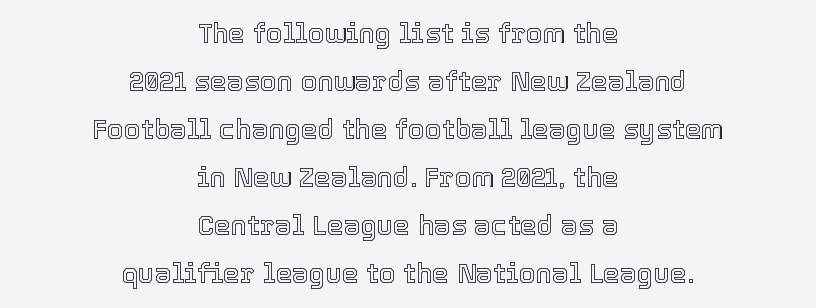
{"italic": "no", "underline": "no", "align": "center", "line_spacing_ratio": 1.78, "letter_spacing": "normal", "letter_spacing_em": 0.0, "glyph_px": 27}
